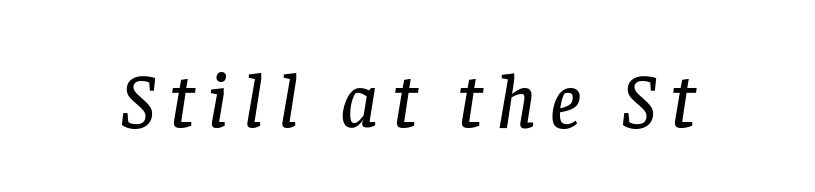
The image shows 77 px serif type, italic (leaning right); set not underlined; low stroke contrast and a large x-height.
